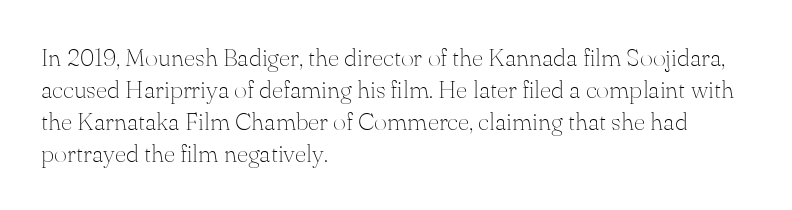
Q: Is the text bold? A: No.
Q: Is the text italic (slanted)? A: No, it is upright.
Q: Is the text underlined? A: No.
Q: How is the paragraph aligned? A: Left-aligned.
Q: Is the spacing between letters normal or unusually wide? A: Normal.
Q: Is the spacing between lines tight, normal or loose? A: Normal.
